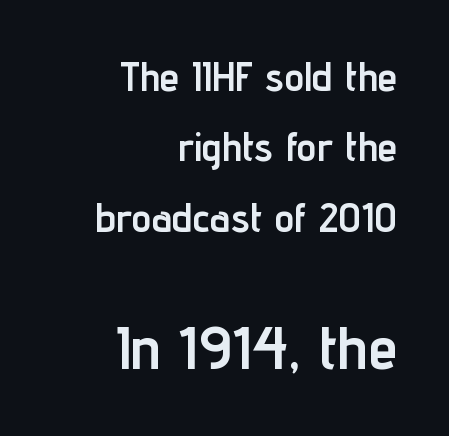
Q: Is the text bold? A: Yes.
Q: Is the text italic (slanted)? A: No, it is upright.
Q: Is the typeface a serif or a sans-serif typeface? A: Sans-serif.
Q: Is the text underlined? A: No.
Q: How is the paragraph aligned? A: Right-aligned.
Q: Is the spacing between letters normal or unusually wide? A: Normal.
Q: Which block of text is set in a larger size, the first (top) or the second (bottom)? A: The second (bottom) one.
Q: Width (condensed, normal, or wide)? A: Condensed.
Q: Stroke contrast? A: Low.
Q: x-height? A: Medium.
Q: Monospaced? A: No.
